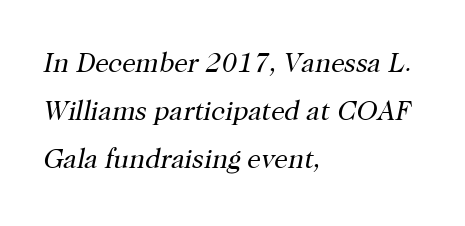
{"italic": "yes", "lean": "right", "slant_degrees": 12, "bold": "no", "underline": "no", "align": "left", "line_spacing_ratio": 1.77, "letter_spacing": "normal", "letter_spacing_em": 0.0, "glyph_px": 27}
